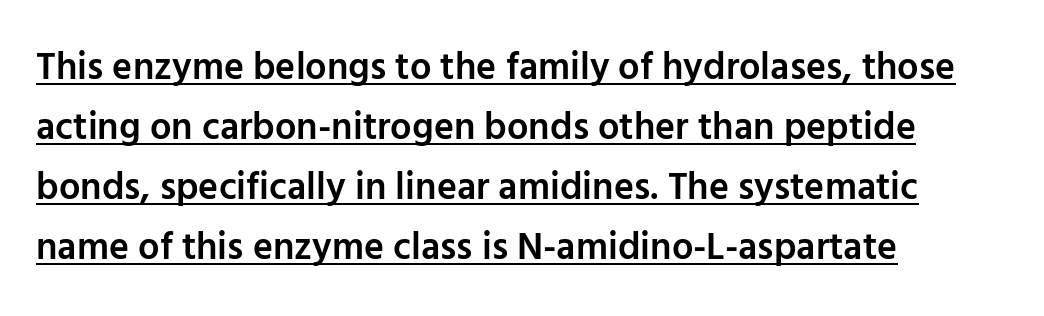
Q: Is the text bold? A: Semi-bold.
Q: Is the text italic (slanted)? A: No, it is upright.
Q: Is the typeface a serif or a sans-serif typeface? A: Sans-serif.
Q: Is the text underlined? A: Yes.
Q: How is the paragraph aligned? A: Left-aligned.
Q: Is the spacing between letters normal or unusually wide? A: Normal.
Q: Is the spacing between lines tight, normal or loose? A: Normal.
Q: Width (condensed, normal, or wide)? A: Normal.
Q: Stroke contrast? A: Low.
Q: x-height? A: Medium.
Q: Monospaced? A: No.
